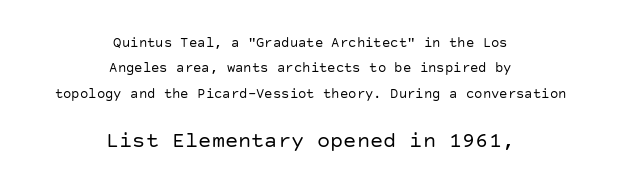
A typesetter would call this zero additional tracking. Unlike italic type, these characters show no tilt at all. The foot of each line stays bare and open. You get the small type first, then a jump to larger type.
